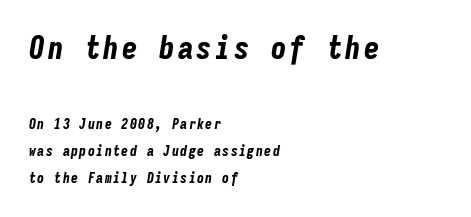
The image shows 31 px bold, condensed type, italic (leaning right), monospaced; set left-aligned, loose line spacing (1.96x), not underlined; the first (top) block is 2.21x larger; low stroke contrast and a medium x-height.
